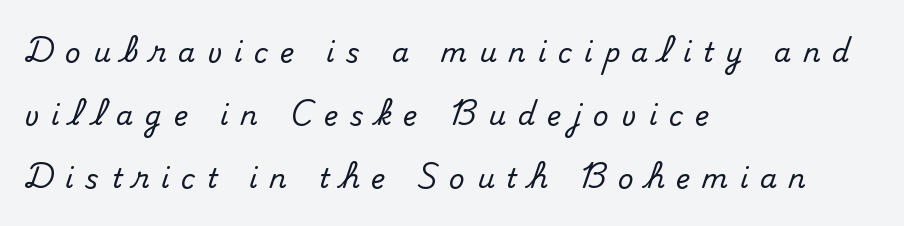
{"underline": "no", "align": "left", "line_spacing": "loose", "line_spacing_ratio": 2.33, "letter_spacing": "wide", "letter_spacing_em": 0.44, "glyph_px": 27}
